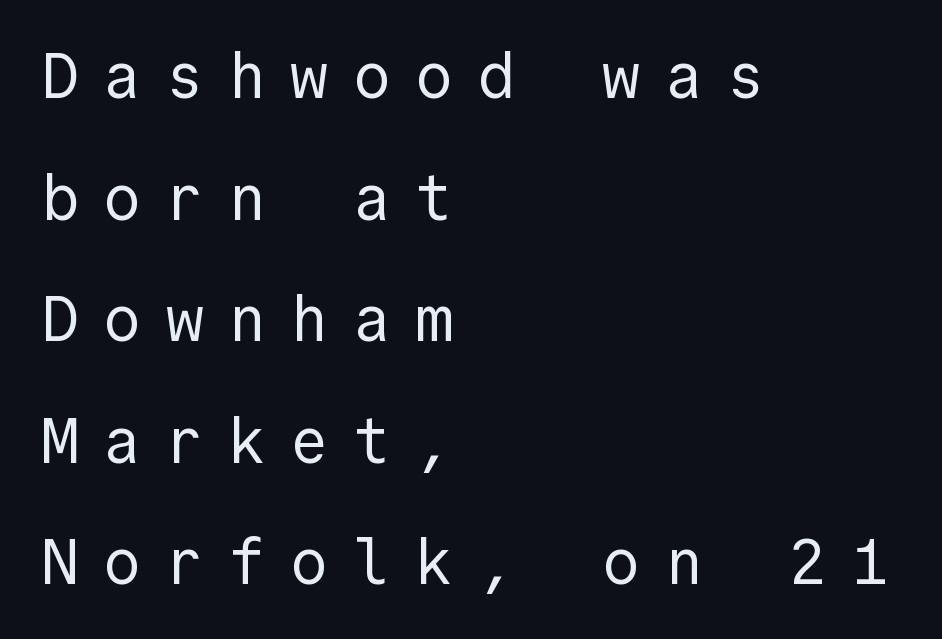
{"serif": "no", "italic": "no", "bold": "no", "weight": "regular", "width": "normal", "x_height": "medium", "underline": "no", "align": "left", "line_spacing": "loose", "line_spacing_ratio": 1.93, "letter_spacing": "wide", "letter_spacing_em": 0.39, "glyph_px": 63}
